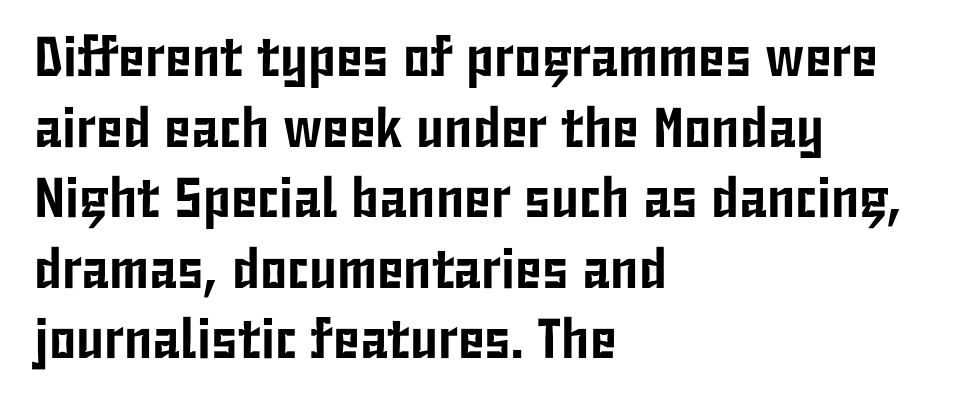
In terms of posture, this sample is upright. The line texture is even and compact thanks to regular tracking. Grotesque or geometric, the face here clearly has no serifs. Horizontal bands of white between lines are of average thickness.
